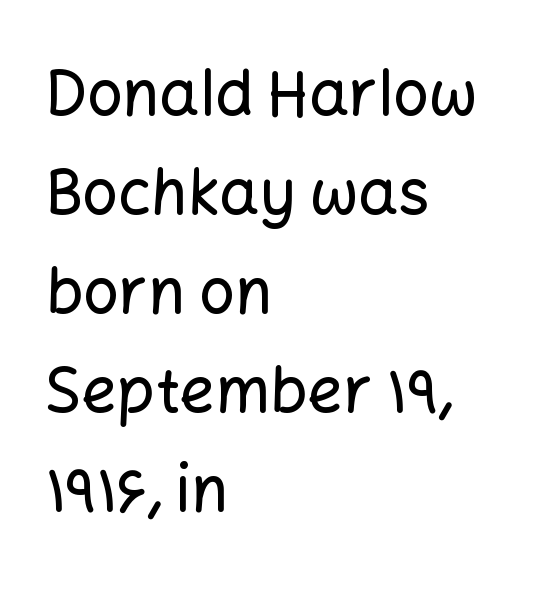
{"serif": "no", "italic": "no", "width": "normal", "stroke_contrast": "low", "x_height": "medium", "monospaced": "no", "underline": "no", "align": "left", "line_spacing": "normal", "line_spacing_ratio": 1.57, "letter_spacing": "normal", "letter_spacing_em": 0.0, "glyph_px": 63}
